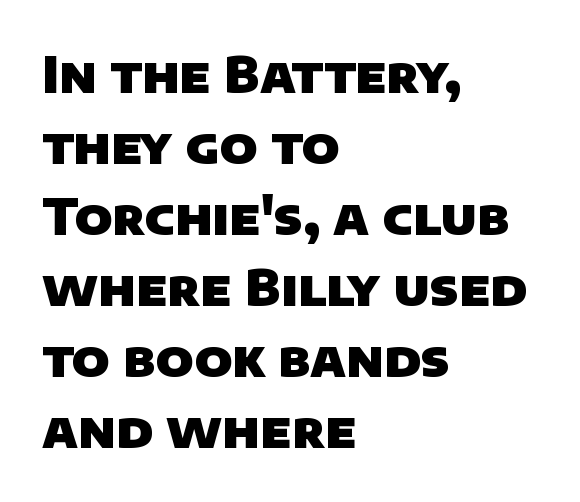
Each letter keeps its own natural width here, so spacing adapts to shape. These words are printed bold, with thick strokes throughout. Compared with typical paragraphs, the rows here are spaced about the same. The specimen omits any rule beneath the text block's lines. Nope, no serifs anywhere on these letters. The setting favours the left margin, as ordinary paragraphs usually do.
